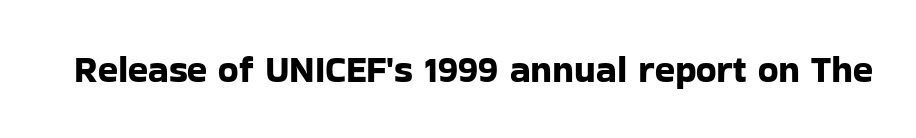
Spacing between characters is what you'd get straight out of the box. Just letters on the line, the space beneath them empty. This rendering employs a face without finishing strokes, i.e., a sans-serif. Each letter keeps its own natural width here, so spacing adapts to shape. Quick note: not italic, upright.
